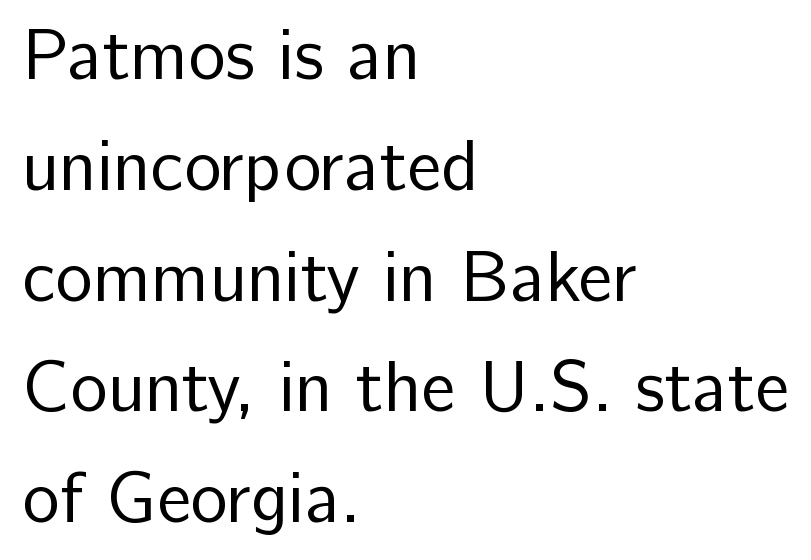
The image shows 71 px regular-weight sans-serif type, upright; set left-aligned, normal line spacing (1.56x), normal letter spacing, not underlined; low stroke contrast and a medium x-height.
